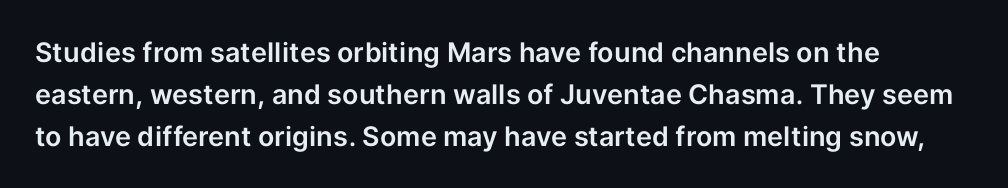
Q: Is the text italic (slanted)? A: No, it is upright.
Q: Is the text underlined? A: No.
Q: Is the spacing between letters normal or unusually wide? A: Normal.
Q: Is the spacing between lines tight, normal or loose? A: Normal.
